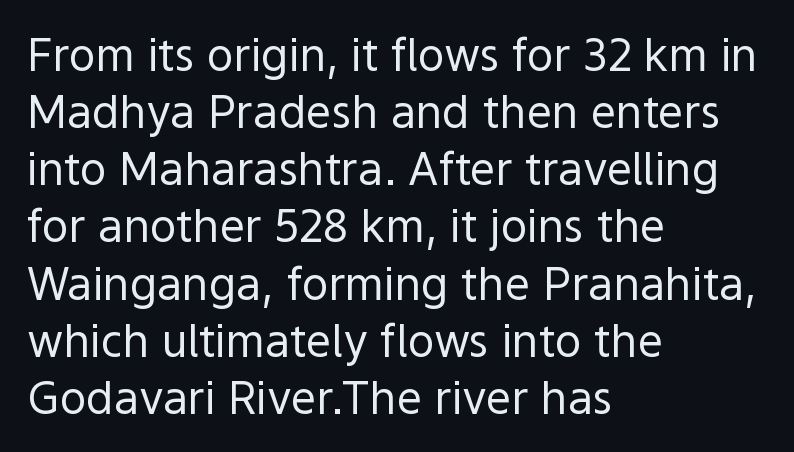
{"serif": "no", "italic": "no", "bold": "no", "weight": "regular", "width": "normal", "x_height": "medium", "monospaced": "no", "underline": "no", "align": "left", "line_spacing": "normal", "line_spacing_ratio": 1.27, "letter_spacing": "normal", "letter_spacing_em": 0.0, "glyph_px": 45}
